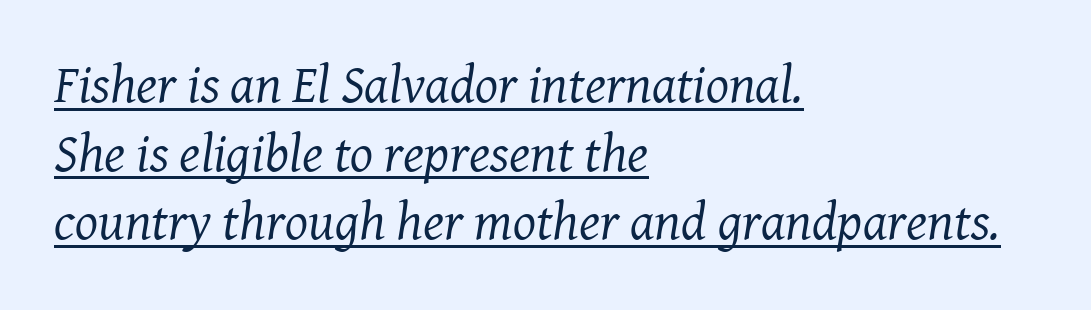
The rendering uses natural spacing where letterforms have individual widths. A continuous stroke trails under the words, as in a hyperlink. The block of text has a typical density, with ordinary space between rows. Style check: oblique. The letters carry serifs — small finishing strokes at the ends of their stems.
